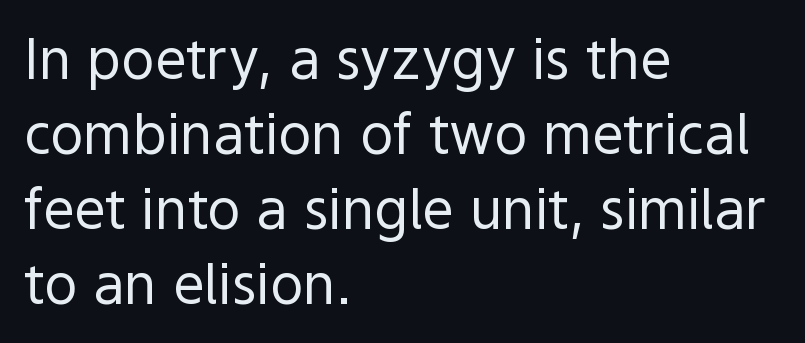
The image shows 56 px regular-weight sans-serif type, upright; set left-aligned, normal line spacing (1.34x), normal letter spacing, not underlined; a medium x-height.
